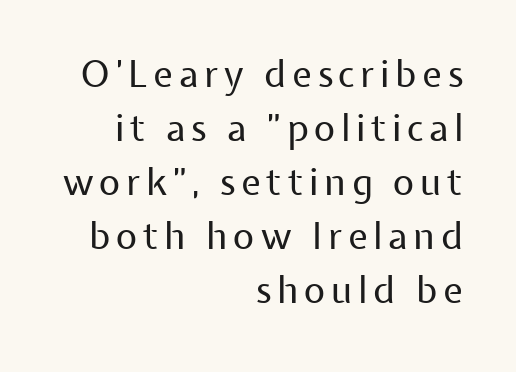
The image shows 37 px regular-weight sans-serif type, upright; set right-aligned, normal line spacing (1.46x), not underlined; low stroke contrast and a medium x-height.
